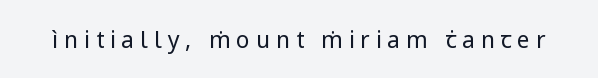
The image shows 23 px text type, upright; set unusually wide letter spacing (+0.25 em), not underlined.
